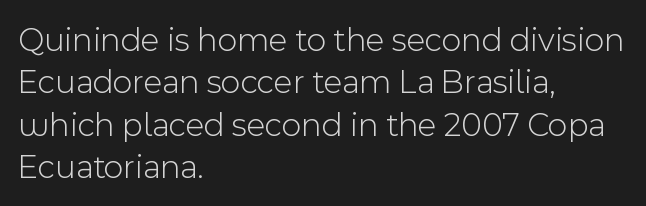
The image shows 34 px light sans-serif type, upright; set left-aligned, normal line spacing (1.25x), normal letter spacing, not underlined; a medium x-height.
